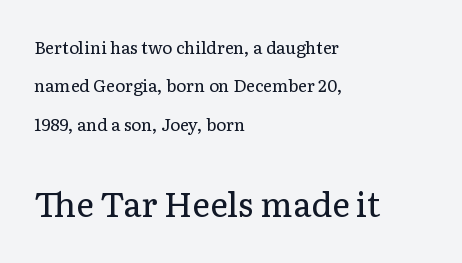
This block would shrink considerably if given ordinary leading; it's expanded now. You can tell from the footed stems that serif type was used. The foot of each line stays bare and open. There is no visible air inserted between adjacent glyphs.
